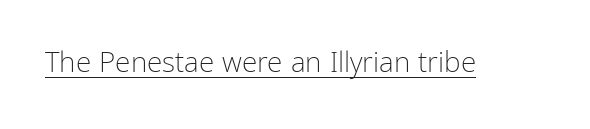
Q: Is the text bold? A: No.
Q: Is the text italic (slanted)? A: No, it is upright.
Q: Is the typeface a serif or a sans-serif typeface? A: Sans-serif.
Q: Is the text underlined? A: Yes.
Q: Is the spacing between letters normal or unusually wide? A: Normal.
Q: Width (condensed, normal, or wide)? A: Condensed.
Q: Stroke contrast? A: Low.
Q: x-height? A: Medium.
Q: Monospaced? A: No.
